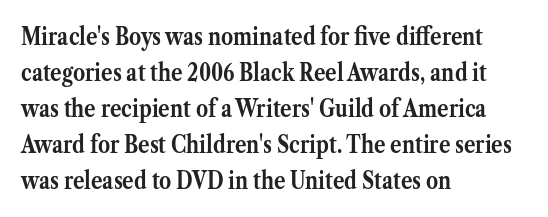
These lines are set flush left with a ragged right edge. Upright lettering throughout. Compared with typical body copy, the letter spacing here is the same. The line-height multiplier appears to be the usual default.
